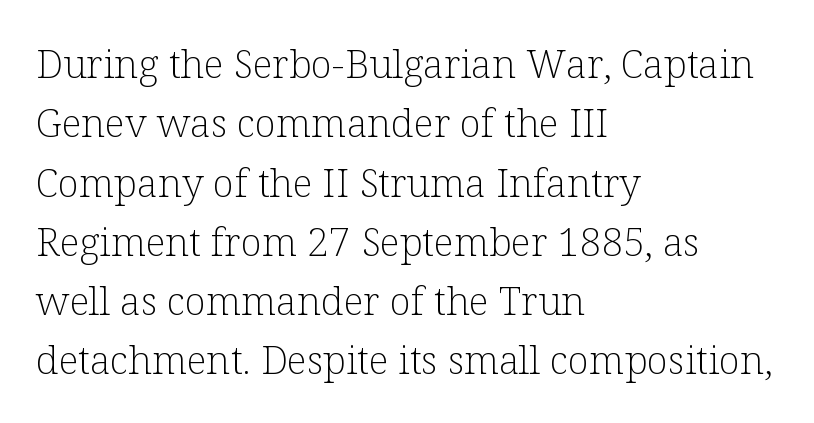
{"serif": "yes", "italic": "no", "bold": "no", "weight": "light", "width": "normal", "stroke_contrast": "low", "x_height": "medium", "monospaced": "no", "underline": "no", "align": "left", "line_spacing": "normal", "line_spacing_ratio": 1.52, "letter_spacing": "normal", "letter_spacing_em": 0.0, "glyph_px": 39}
